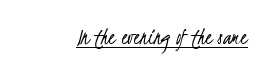
The image shows 25 px text type; set normal letter spacing, underlined.
